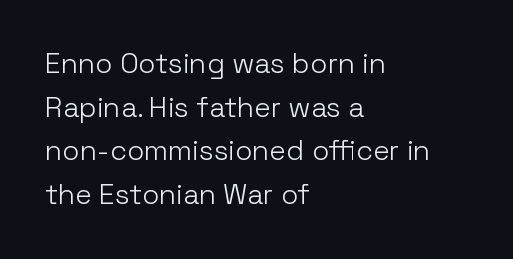
{"serif": "no", "italic": "no", "bold": "no", "weight": "light", "width": "normal", "stroke_contrast": "low", "x_height": "medium", "monospaced": "no", "underline": "no", "align": "left", "line_spacing": "normal", "line_spacing_ratio": 1.56, "letter_spacing": "normal", "letter_spacing_em": 0.0, "glyph_px": 28}
